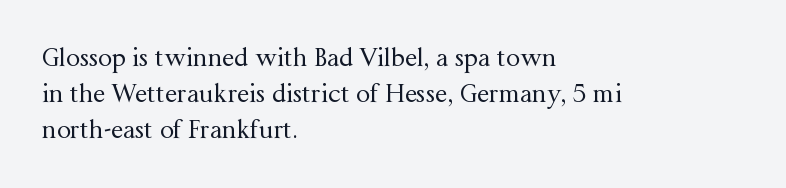
Q: Is the text bold? A: No.
Q: Is the text italic (slanted)? A: No, it is upright.
Q: Is the text underlined? A: No.
Q: How is the paragraph aligned? A: Left-aligned.
Q: Is the spacing between letters normal or unusually wide? A: Normal.
Q: Is the spacing between lines tight, normal or loose? A: Normal.
